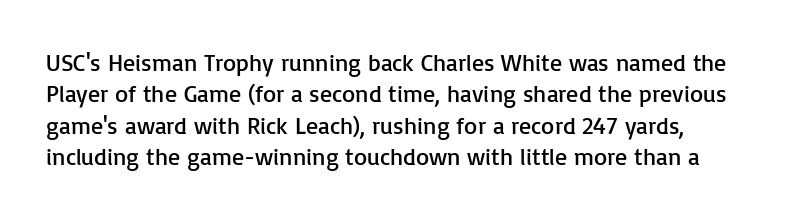
{"italic": "no", "bold": "no", "underline": "no", "line_spacing": "normal", "line_spacing_ratio": 1.31, "letter_spacing": "normal", "letter_spacing_em": 0.0, "glyph_px": 24}
